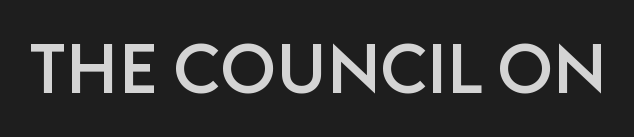
{"serif": "no", "italic": "no", "width": "normal", "stroke_contrast": "low", "x_height": "large", "monospaced": "no", "underline": "no", "letter_spacing": "normal", "letter_spacing_em": 0.0, "glyph_px": 69}
